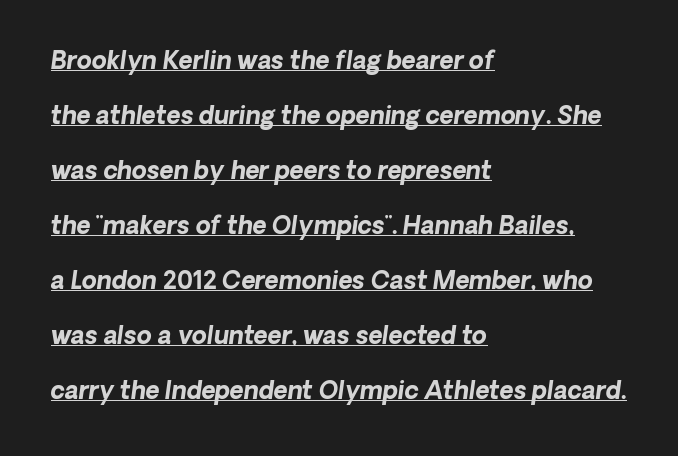
Compared with a centered layout, this one pins lines to the left instead. Like a heading marked for emphasis, these lines bear an underscore. Emphasis-style slanted type is in use. Every letter is thick-stroked: bold, no question. A great deal of white space separates one row of letters from the next. Compared with typical body copy, the letter spacing here is the same.
